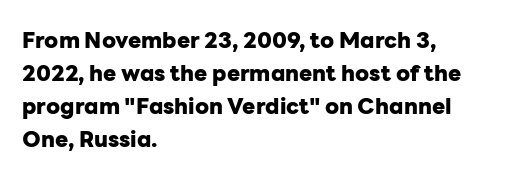
You'd pick this weight for a headline — it's a proper bold. The lettering holds an erect, upright posture throughout. Glance below the letters and you will spot only blank space. Layout note: lines flush left. Characters follow at the spacing the type designer built in. These lines sit exactly where default settings would place them.
